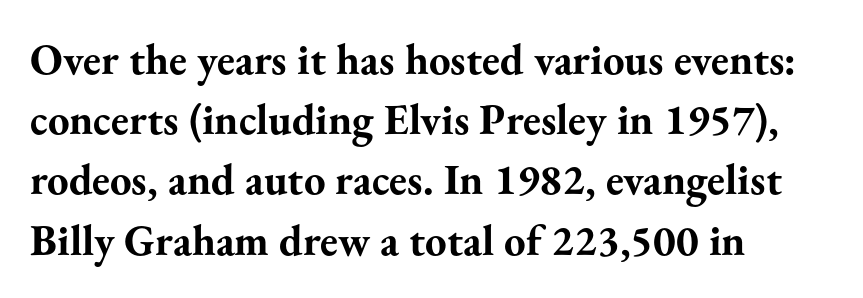
{"serif": "yes", "italic": "no", "bold": "yes", "weight": "bold", "width": "normal", "stroke_contrast": "medium", "x_height": "small", "monospaced": "no", "underline": "no", "align": "left", "line_spacing": "normal", "line_spacing_ratio": 1.4, "letter_spacing": "normal", "letter_spacing_em": 0.0, "glyph_px": 43}
